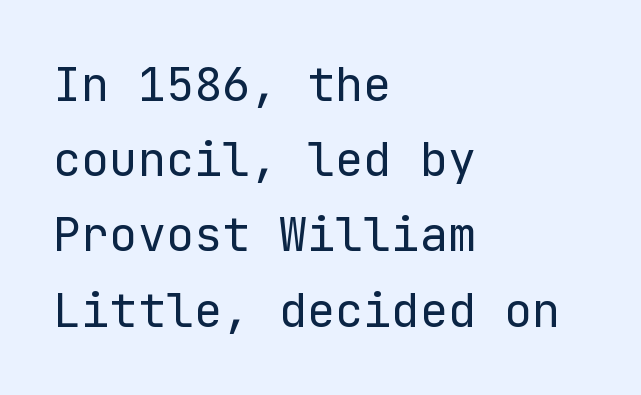
{"serif": "no", "italic": "no", "bold": "no", "weight": "regular", "width": "normal", "stroke_contrast": "low", "x_height": "medium", "underline": "no", "align": "left", "line_spacing": "normal", "line_spacing_ratio": 1.6, "letter_spacing": "normal", "letter_spacing_em": 0.0, "glyph_px": 47}
